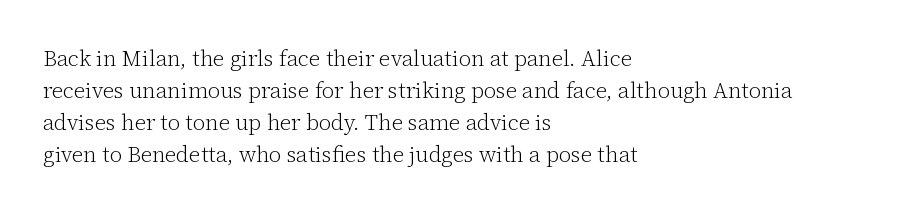
{"italic": "no", "bold": "no", "underline": "no", "align": "left", "line_spacing": "normal", "line_spacing_ratio": 1.46, "letter_spacing": "normal", "letter_spacing_em": 0.0, "glyph_px": 22}
